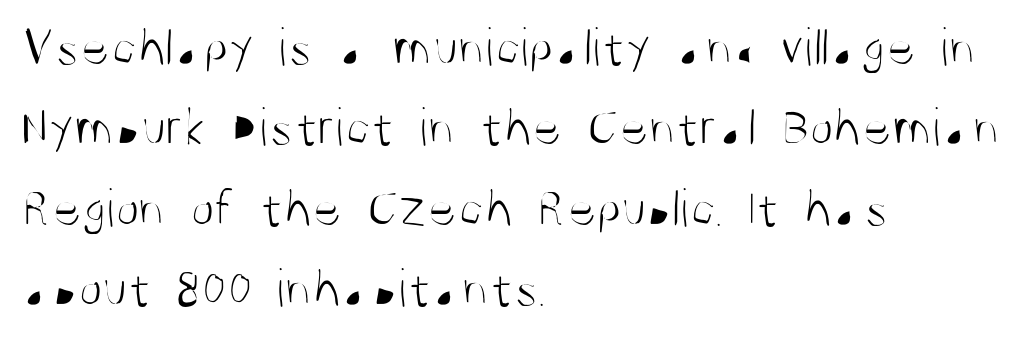
The image shows 55 px light, condensed sans-serif type, upright; set left-aligned, normal line spacing (1.46x), normal letter spacing, not underlined; medium stroke contrast and a large x-height.
